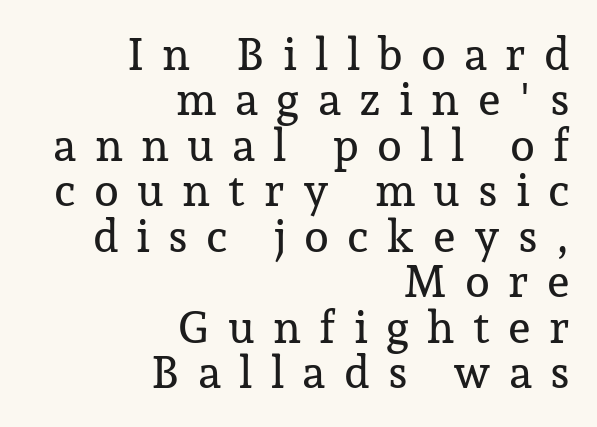
Tightly led — the rows are bunched. The font family rendered here belongs to the serif group. Beneath every word, the page is bare. The gaps between neighbouring characters are conspicuously large. The type sits square on the baseline with zero lean.
